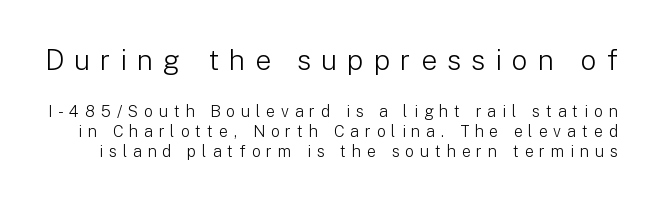
Q: Is the text bold? A: No.
Q: Is the text italic (slanted)? A: No, it is upright.
Q: Is the typeface a serif or a sans-serif typeface? A: Sans-serif.
Q: Is the text underlined? A: No.
Q: Is the spacing between letters normal or unusually wide? A: Unusually wide.
Q: Is the spacing between lines tight, normal or loose? A: Normal.
Q: Which block of text is set in a larger size, the first (top) or the second (bottom)? A: The first (top) one.
Q: Width (condensed, normal, or wide)? A: Normal.
Q: Stroke contrast? A: Low.
Q: x-height? A: Medium.
Q: Monospaced? A: No.
